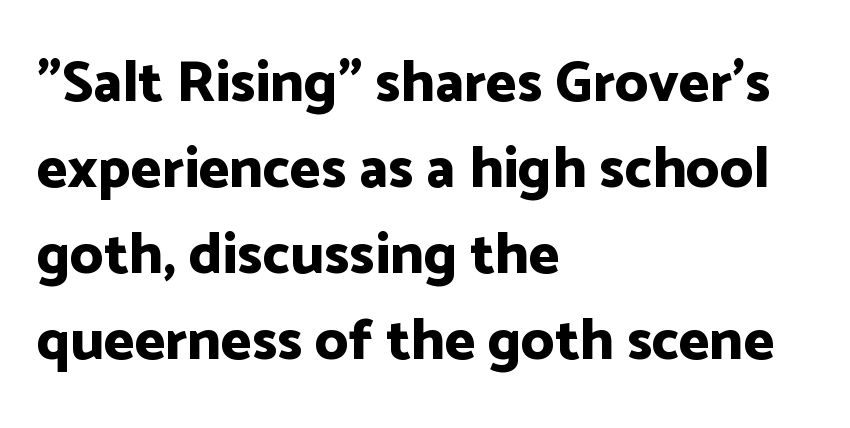
These lines are rendered in a variable-pitch font. The compositor pushed each line to the left boundary. You'd pick this weight for a headline — it's a proper bold. Compared with typical paragraphs, the rows here are spaced about the same. Italic? Not at all — the glyphs are vertical. A typesetter would call this zero additional tracking.
